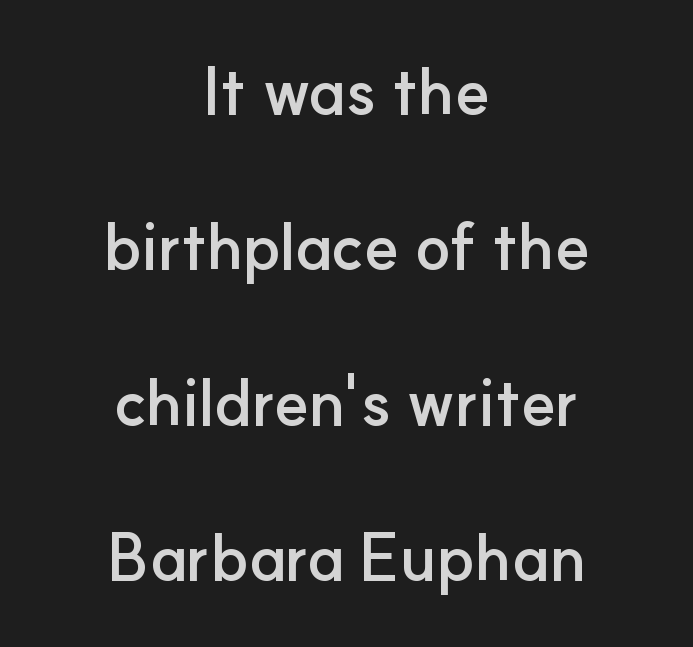
{"serif": "no", "italic": "no", "bold": "yes", "weight": "semibold", "width": "normal", "stroke_contrast": "low", "x_height": "small", "monospaced": "no", "underline": "no", "align": "center", "line_spacing": "loose", "line_spacing_ratio": 2.39, "letter_spacing": "normal", "letter_spacing_em": 0.0, "glyph_px": 65}
